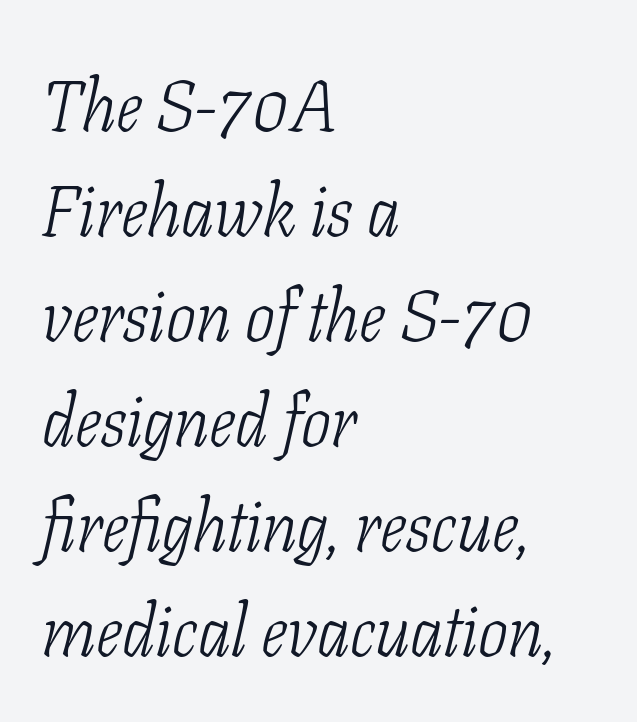
The image shows 71 px light, condensed serif type, italic (leaning right); set left-aligned, normal line spacing (1.48x), normal letter spacing, not underlined; low stroke contrast and a medium x-height.
